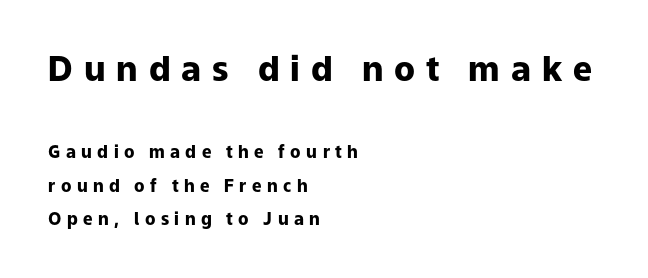
Q: Is the text bold? A: Yes.
Q: Is the text italic (slanted)? A: No, it is upright.
Q: Is the typeface a serif or a sans-serif typeface? A: Sans-serif.
Q: Is the text underlined? A: No.
Q: How is the paragraph aligned? A: Left-aligned.
Q: Is the spacing between letters normal or unusually wide? A: Unusually wide.
Q: Is the spacing between lines tight, normal or loose? A: Loose.
Q: Which block of text is set in a larger size, the first (top) or the second (bottom)? A: The first (top) one.
Q: Width (condensed, normal, or wide)? A: Normal.
Q: Stroke contrast? A: Low.
Q: x-height? A: Medium.
Q: Monospaced? A: No.
